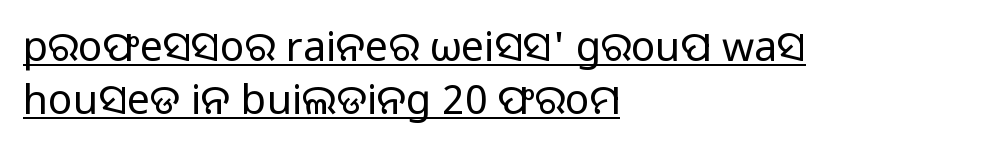
Line starts are locked; line ends wander. The font sits on the lighter half of the weight spectrum, regular included. Like a heading marked for emphasis, these lines bear an underscore. To sum up the face: it is a sans, with no serifs. Horizontal bands of white between lines are of average thickness.
